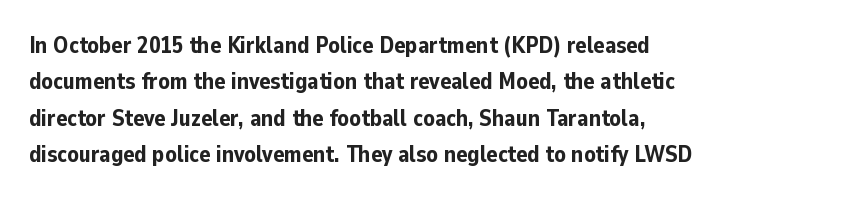
The image shows 23 px bold type, upright; set left-aligned, normal line spacing (1.58x), normal letter spacing, not underlined.
